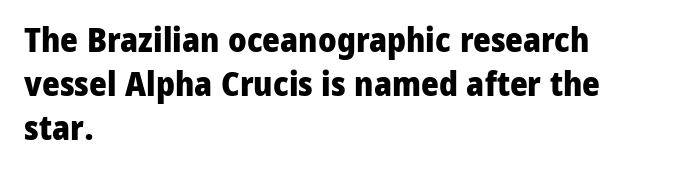
Every character sits straight up, as roman type does. Varying glyph widths throughout — classic text-font behaviour. Nope, no serifs anywhere on these letters. Which margin do the lines hug? The left one — the right edge is uneven.
